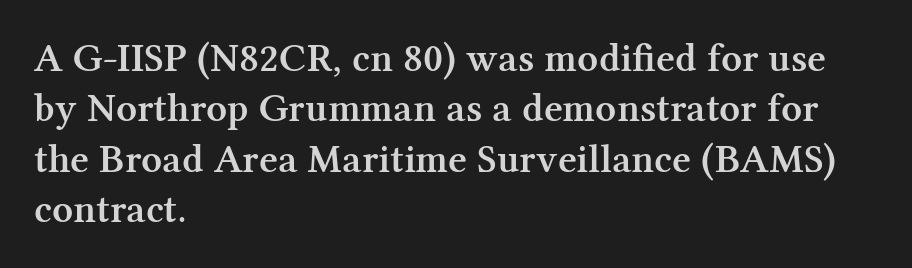
{"serif": "yes", "italic": "no", "bold": "semi", "weight": "semibold", "width": "normal", "stroke_contrast": "medium", "x_height": "medium", "monospaced": "no", "underline": "no", "align": "left", "line_spacing_ratio": 1.23, "letter_spacing": "normal", "letter_spacing_em": 0.0, "glyph_px": 41}
